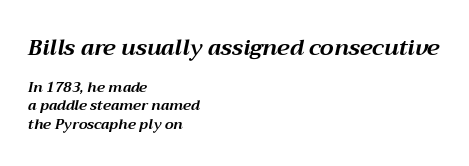
{"italic": "yes", "lean": "right", "slant_degrees": 12, "bold": "yes", "underline": "no", "align": "left", "line_spacing": "normal", "line_spacing_ratio": 1.33, "letter_spacing": "normal", "letter_spacing_em": 0.0, "larger_block": "first", "size_ratio": 1.57, "glyph_px": 22}
